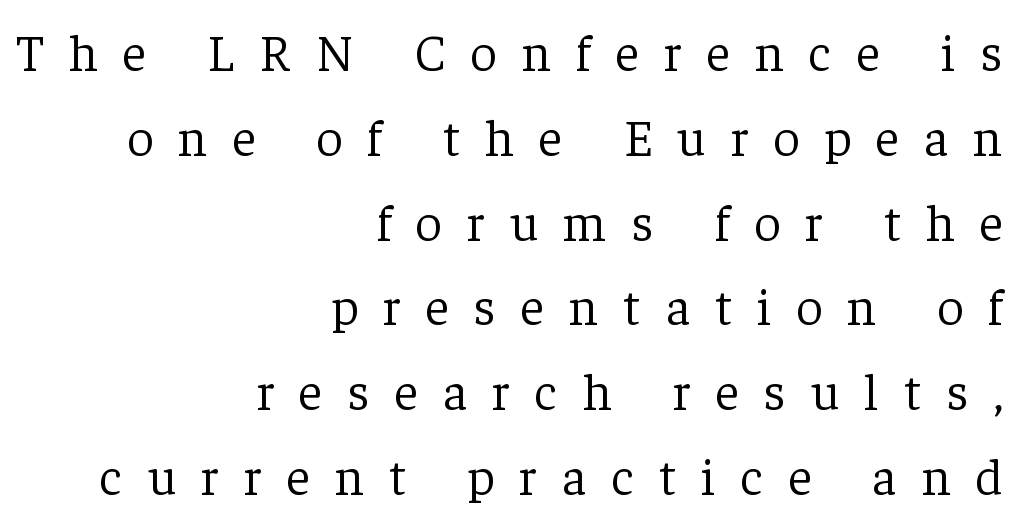
Q: Is the text bold? A: No.
Q: Is the text italic (slanted)? A: No, it is upright.
Q: Is the typeface a serif or a sans-serif typeface? A: Serif.
Q: Is the text underlined? A: No.
Q: How is the paragraph aligned? A: Right-aligned.
Q: Is the spacing between letters normal or unusually wide? A: Unusually wide.
Q: Is the spacing between lines tight, normal or loose? A: Normal.
Q: Width (condensed, normal, or wide)? A: Normal.
Q: Stroke contrast? A: Low.
Q: x-height? A: Medium.
Q: Monospaced? A: No.
